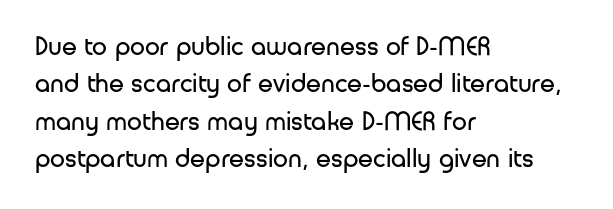
Interline gaps are of average width in this sample. Inter-character spacing is left at the font's built-in metrics. If you drew a line through each stem, it would be perfectly vertical. Words float on clear page, feet unadorned. Each line starts at the same left margin while the right side varies.
